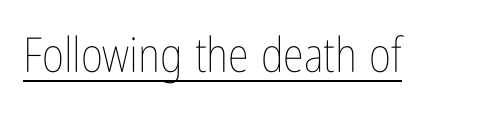
A continuous stroke trails under the words, as in a hyperlink. Posture: upright roman. Here the designer chose a conventional face with non-uniform glyph widths. Spacing between characters is what you'd get straight out of the box.
